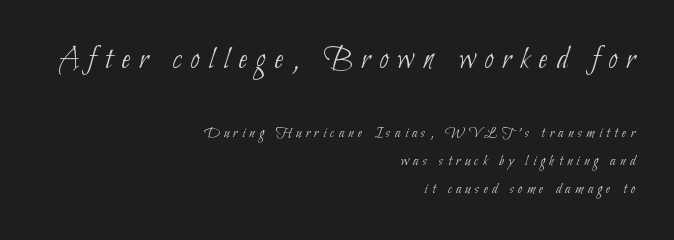
The image shows 33 px thin, condensed sans-serif type; set right-aligned, line spacing 1.75x, unusually wide letter spacing (+0.28 em), not underlined; the first (top) block is 2.06x larger; low stroke contrast and a small x-height.
